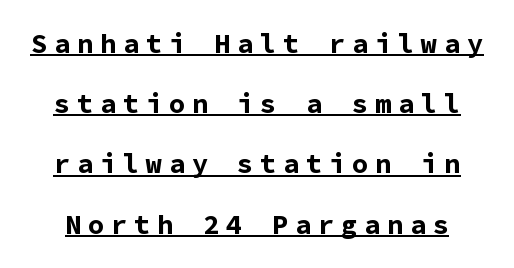
The image shows 27 px bold type, upright; set loose line spacing (2.23x), unusually wide letter spacing (+0.25 em), underlined.
